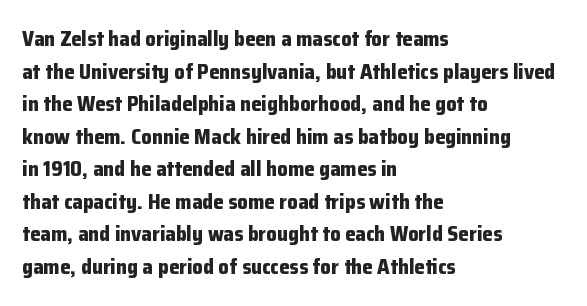
Q: Is the text bold? A: Yes.
Q: Is the text italic (slanted)? A: No, it is upright.
Q: Is the text underlined? A: No.
Q: How is the paragraph aligned? A: Left-aligned.
Q: Is the spacing between letters normal or unusually wide? A: Normal.
Q: Is the spacing between lines tight, normal or loose? A: Normal.
